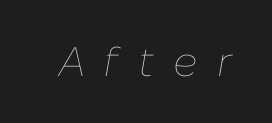
The face used here is rendered with a markedly widened letterfit. Has an underline been added? It has not. These lines were composed using italics. Think of a printed novel: that variable character pitch is what you see here. Heft: none added — not bold.
